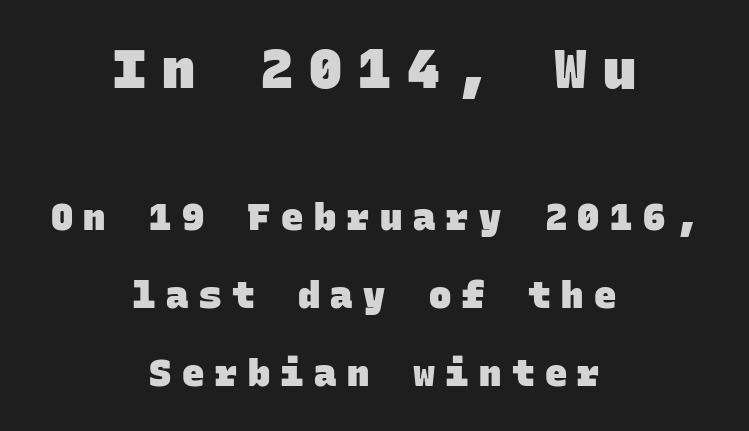
{"serif": "no", "bold": "yes", "weight": "heavy", "width": "normal", "stroke_contrast": "low", "x_height": "large", "monospaced": "yes", "underline": "no", "align": "center", "line_spacing": "loose", "line_spacing_ratio": 2.1, "letter_spacing": "wide", "letter_spacing_em": 0.29, "larger_block": "first", "size_ratio": 1.49, "glyph_px": 55}
